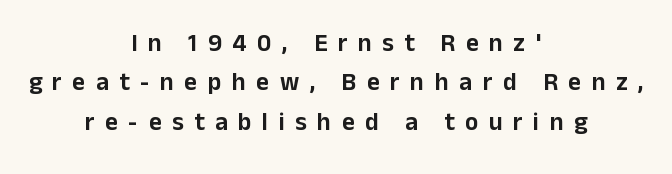
The block of text has a typical density, with ordinary space between rows. If you folded the block vertically in half, each line would mirror itself in length. Ordinary non-slanted type is in use. There is plenty of visible air inserted between adjacent glyphs. Only glyphs here, with clear space below each row.
